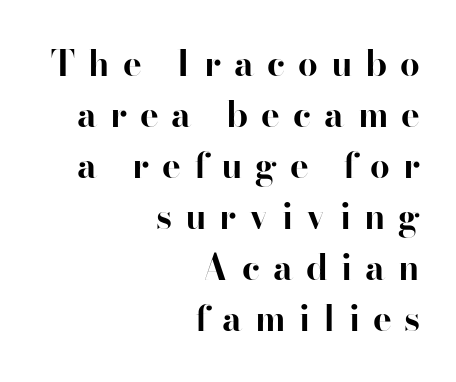
The image shows 35 px bold sans-serif type, upright; set right-aligned, normal line spacing (1.46x), unusually wide letter spacing (+0.37 em), not underlined; high stroke contrast and a small x-height.
